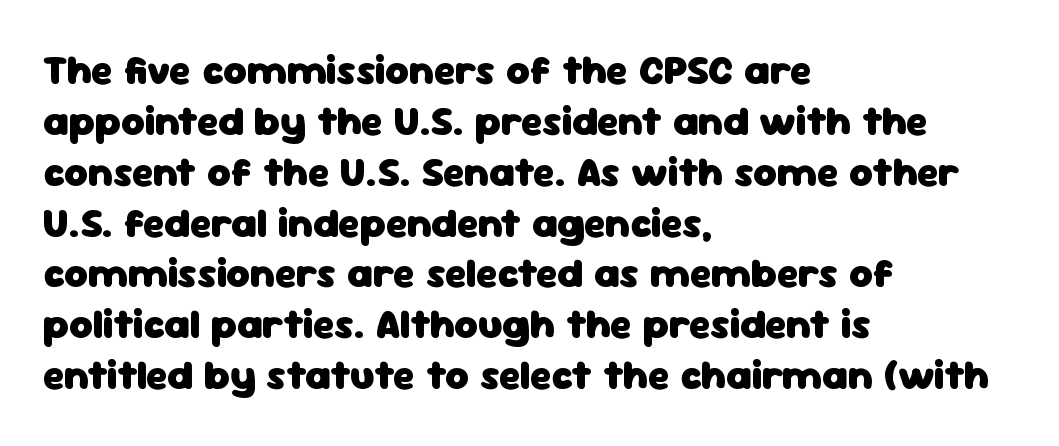
Lines of text with bare space underneath. I'd describe the lettering as bold — thick and assertive. Do the characters align in a grid? No, the font is proportional. Short and long lines alike share a common starting point at left. In terms of posture, this sample is upright. The designer went with a sans here, leaving each stem footless.
